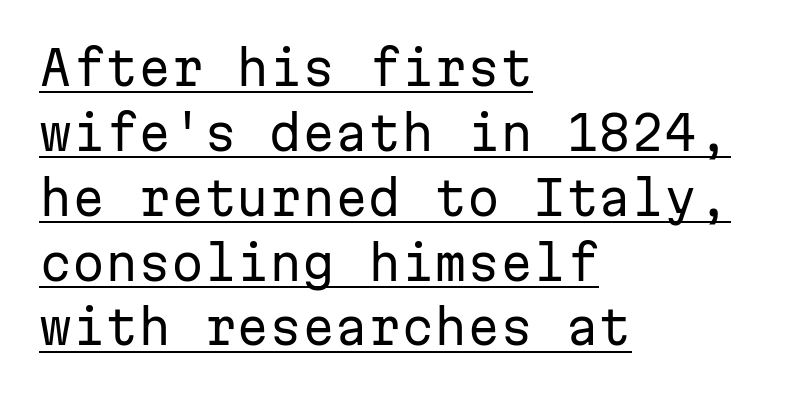
The image shows 47 px regular-weight sans-serif type, upright, monospaced; set left-aligned, normal line spacing (1.38x), normal letter spacing, underlined; low stroke contrast and a medium x-height.
